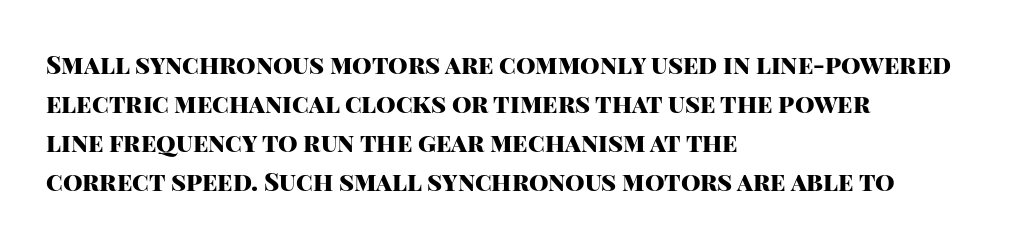
The image shows 25 px bold type, upright; set left-aligned, normal line spacing (1.56x), normal letter spacing, not underlined.
